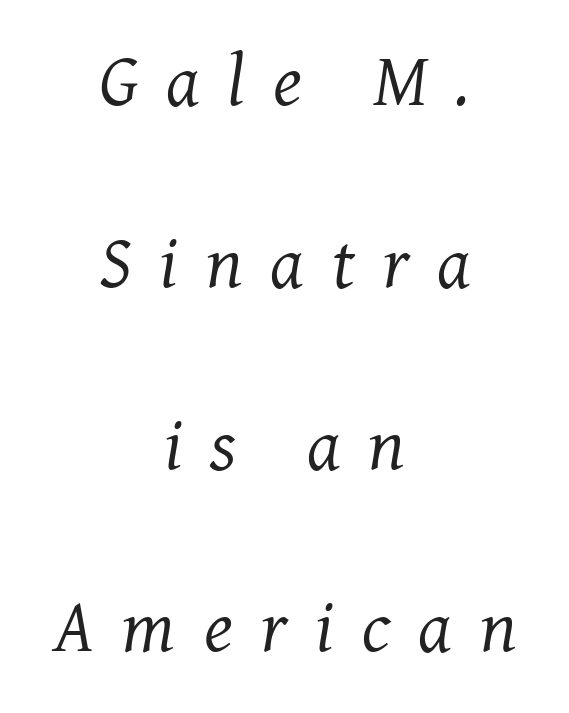
Character widths vary here, with narrow letters taking less room than wide ones. This sample trades compactness for vertical openness between lines. Short note: letters widely spaced. Each stroke keeps to a modest, everyday thickness or less. Old-style or modern, the face here clearly has serifs. Notice how the passage keeps no hard edge, just a central spine.
